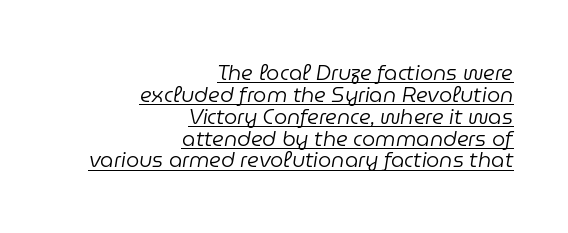
Q: Is the text bold? A: No.
Q: Is the text italic (slanted)? A: Yes, it leans right by about 9 degrees.
Q: Is the text underlined? A: Yes.
Q: How is the paragraph aligned? A: Right-aligned.
Q: Is the spacing between letters normal or unusually wide? A: Normal.
Q: Is the spacing between lines tight, normal or loose? A: Tight.
